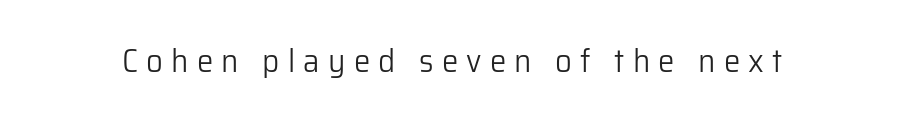
Q: Is the text bold? A: No.
Q: Is the text italic (slanted)? A: No, it is upright.
Q: Is the typeface a serif or a sans-serif typeface? A: Sans-serif.
Q: Is the text underlined? A: No.
Q: Is the spacing between letters normal or unusually wide? A: Unusually wide.
Q: Width (condensed, normal, or wide)? A: Normal.
Q: Stroke contrast? A: Low.
Q: x-height? A: Medium.
Q: Monospaced? A: No.
